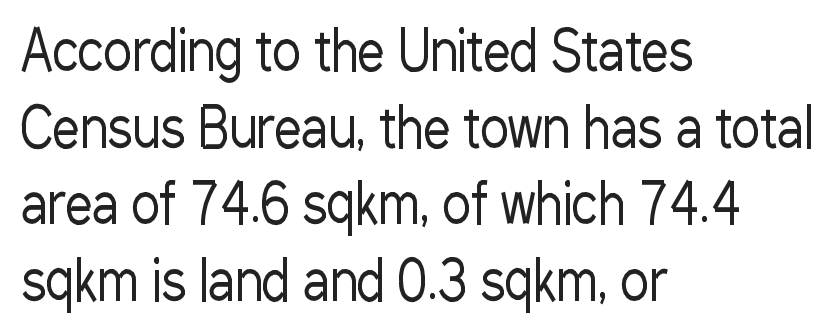
Is this a sans? Yes — the strokes have no serifs. Left-aligned paragraph, ragged on the right. Plain, unruled lines of type. This sample has the flowing, uneven cadence of proportional lettering. Counters stay open thanks to moderate or lighter strokes. The typography opts for an upright posture over an oblique one.
